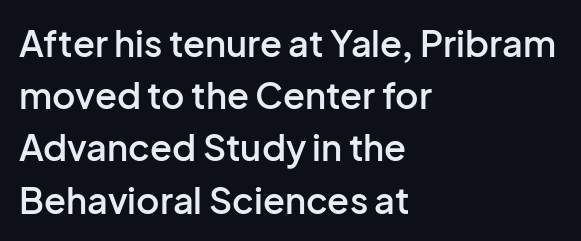
{"serif": "no", "italic": "no", "bold": "semi", "weight": "semibold", "width": "normal", "stroke_contrast": "low", "x_height": "medium", "monospaced": "no", "underline": "no", "align": "left", "line_spacing": "normal", "line_spacing_ratio": 1.45, "letter_spacing": "normal", "letter_spacing_em": 0.0, "glyph_px": 36}
